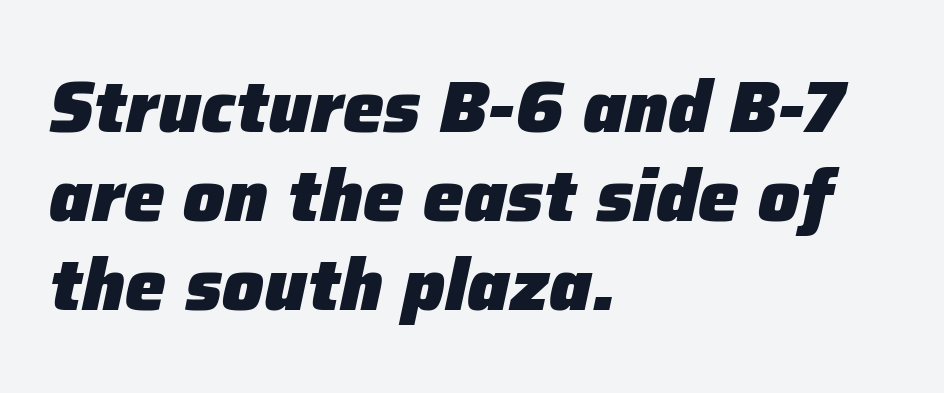
Yep, that's italic — everything's leaning. The letters are bold, with thick, heavy strokes. Visually the block forms a straight wall on the left and a jagged coastline on the right. The glyphs are unaccompanied by any horizontal stroke below them.
